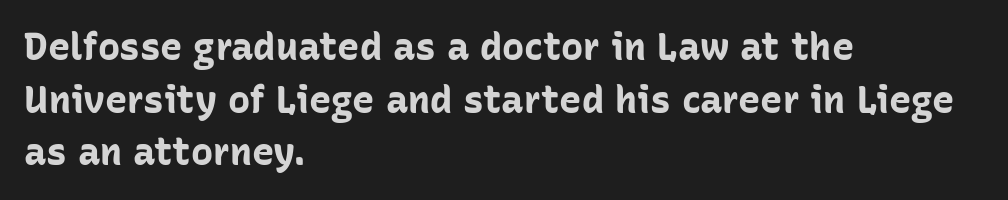
The image shows 37 px bold sans-serif type, upright; set left-aligned, normal line spacing (1.42x), normal letter spacing, not underlined; low stroke contrast and a medium x-height.
